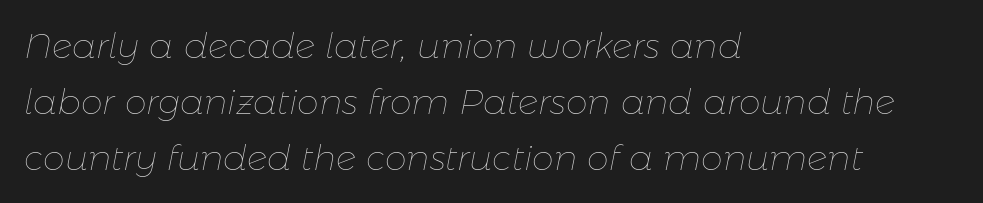
{"italic": "yes", "lean": "right", "slant_degrees": 11, "bold": "no", "weight": "thin", "width": "normal", "stroke_contrast": "low", "x_height": "medium", "monospaced": "no", "underline": "no", "align": "left", "line_spacing": "normal", "line_spacing_ratio": 1.6, "letter_spacing": "normal", "letter_spacing_em": 0.0, "glyph_px": 35}
